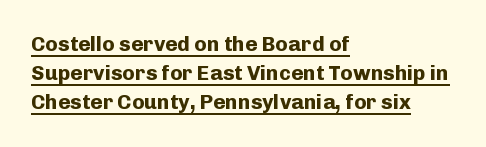
Q: Is the text bold? A: Yes.
Q: Is the text italic (slanted)? A: No, it is upright.
Q: Is the text underlined? A: Yes.
Q: How is the paragraph aligned? A: Left-aligned.
Q: Is the spacing between letters normal or unusually wide? A: Normal.
Q: Is the spacing between lines tight, normal or loose? A: Normal.
